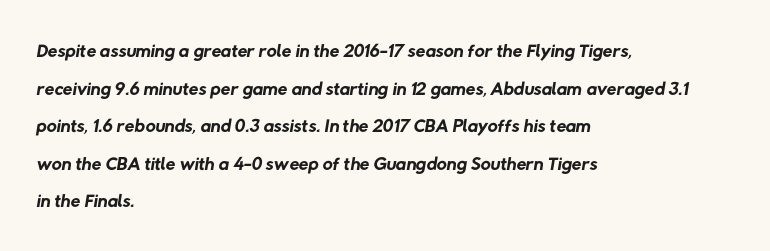
The image shows 28 px regular-weight sans-serif type; set left-aligned, normal line spacing (1.34x), normal letter spacing, not underlined; low stroke contrast and a medium x-height.
